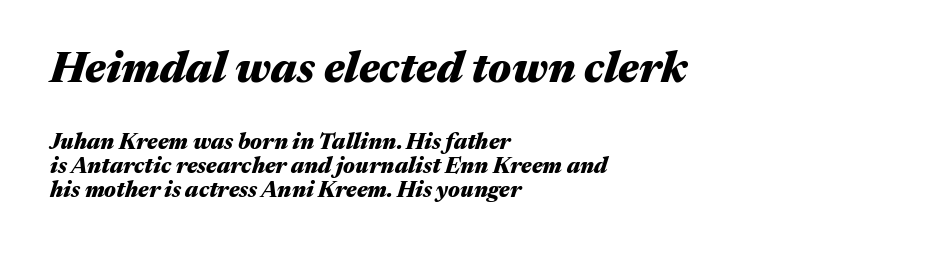
Regarding leading, the lines here are crowded together. You could call the tracking neutral — neither tight nor loose. Do the characters align in a grid? No, the font is proportional. Strokes here are thick enough to call this a true bold. Honestly, there is no underline to notice here at all.
